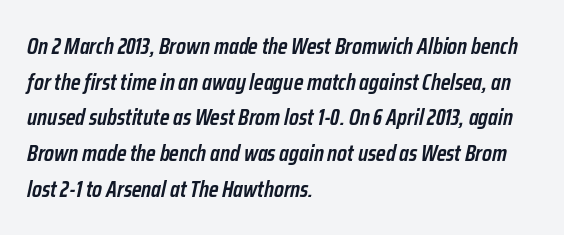
The image shows 23 px text type, italic (leaning right); set left-aligned, normal line spacing (1.55x), normal letter spacing, not underlined.
